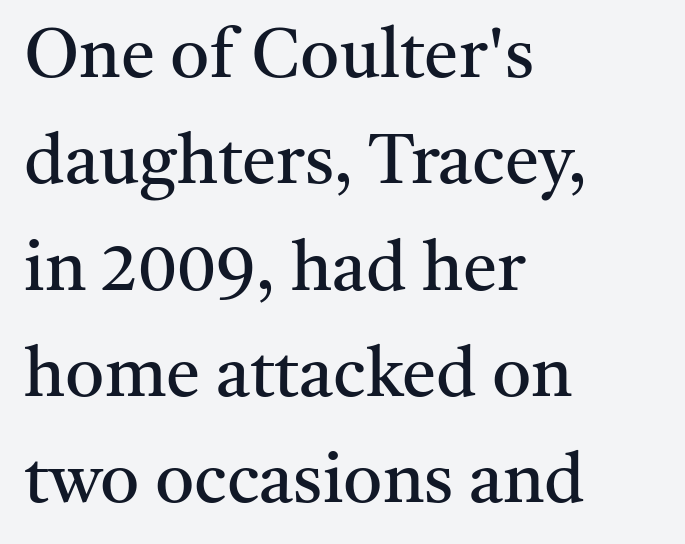
{"serif": "yes", "italic": "no", "bold": "no", "weight": "regular", "width": "normal", "stroke_contrast": "medium", "x_height": "medium", "monospaced": "no", "underline": "no", "align": "left", "line_spacing": "normal", "line_spacing_ratio": 1.54, "letter_spacing": "normal", "letter_spacing_em": 0.0, "glyph_px": 69}
